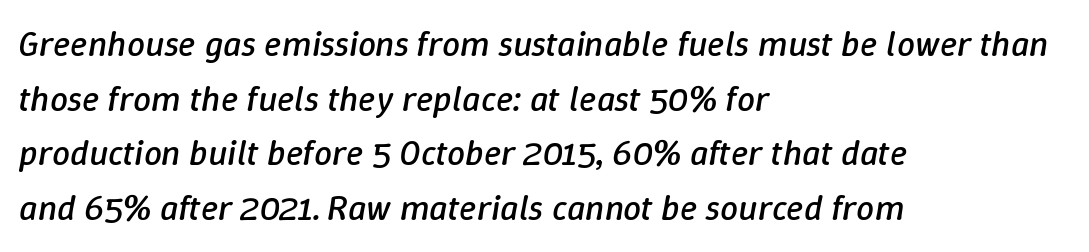
{"italic": "yes", "lean": "right", "slant_degrees": 9, "bold": "no", "weight": "regular", "width": "normal", "stroke_contrast": "low", "x_height": "medium", "monospaced": "no", "underline": "no", "align": "left", "line_spacing": "normal", "line_spacing_ratio": 1.52, "letter_spacing": "normal", "letter_spacing_em": 0.0, "glyph_px": 36}
